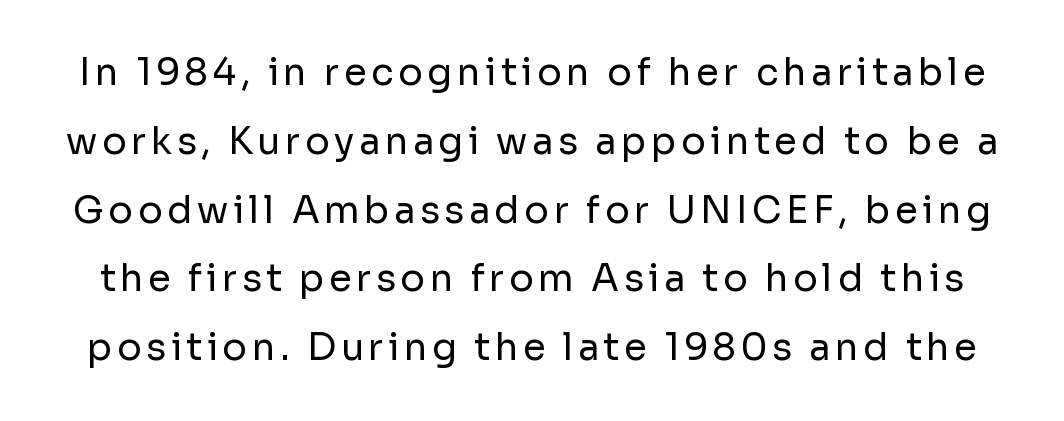
This is roman type, the default non-slanted kind. Stem width sits at or under what a default text font uses. This sample has the flowing, uneven cadence of proportional lettering. The space beneath each line is pristine and unruled. The face used here is a sans, in the tradition of grotesques and geometrics.
